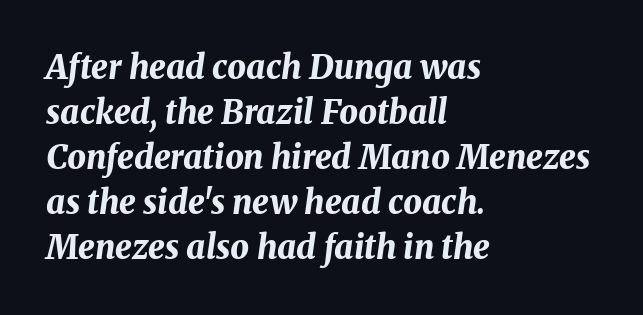
Rows of type keep a routine distance in the vertical direction. Tracking here is standard; glyphs follow each other at the usual distance. Words float on clear page, feet unadorned. These lines carry a lot of weight — the face is fully bold. Slanted lettering throughout.
